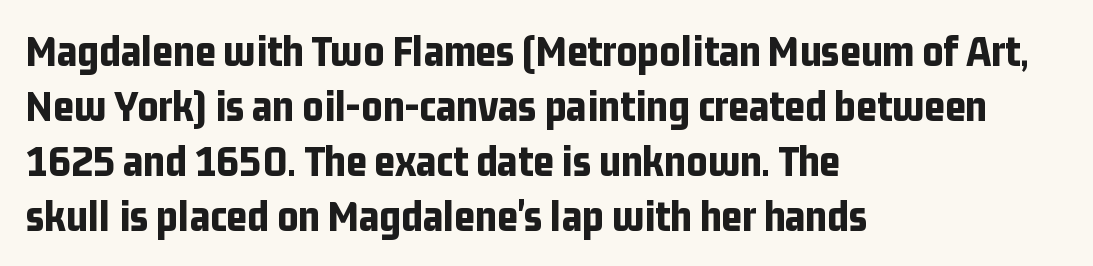
The image shows 45 px bold, condensed sans-serif type, upright; set left-aligned, line spacing 1.22x, normal letter spacing, not underlined; low stroke contrast and a medium x-height.
